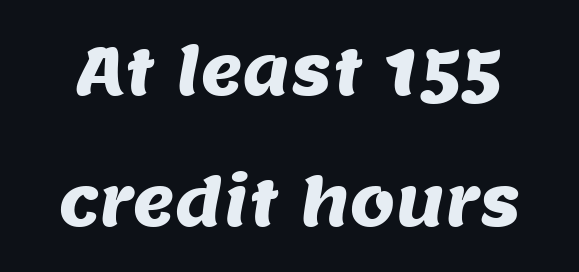
Q: Is the typeface a serif or a sans-serif typeface? A: Sans-serif.
Q: Is the text underlined? A: No.
Q: Is the spacing between letters normal or unusually wide? A: Normal.
Q: Is the spacing between lines tight, normal or loose? A: Loose.
Q: Width (condensed, normal, or wide)? A: Normal.
Q: Stroke contrast? A: Medium.
Q: x-height? A: Large.
Q: Monospaced? A: No.
